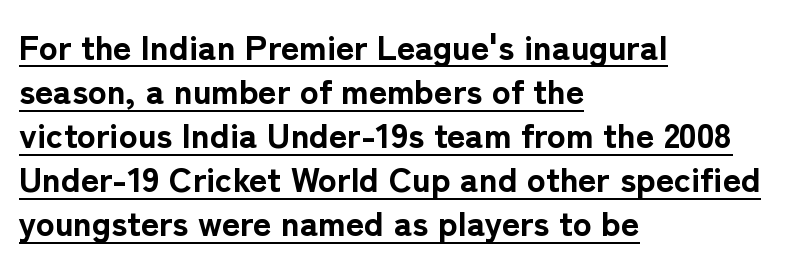
The image shows 35 px bold sans-serif type, upright; set left-aligned, normal line spacing (1.26x), normal letter spacing, underlined; low stroke contrast and a medium x-height.
